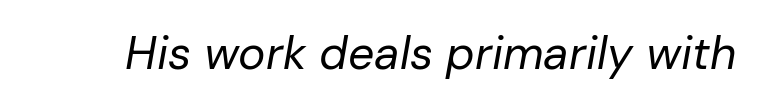
{"italic": "yes", "lean": "right", "slant_degrees": 10, "bold": "no", "weight": "regular", "width": "normal", "stroke_contrast": "low", "x_height": "medium", "monospaced": "no", "underline": "no", "letter_spacing": "normal", "letter_spacing_em": 0.0, "glyph_px": 46}
